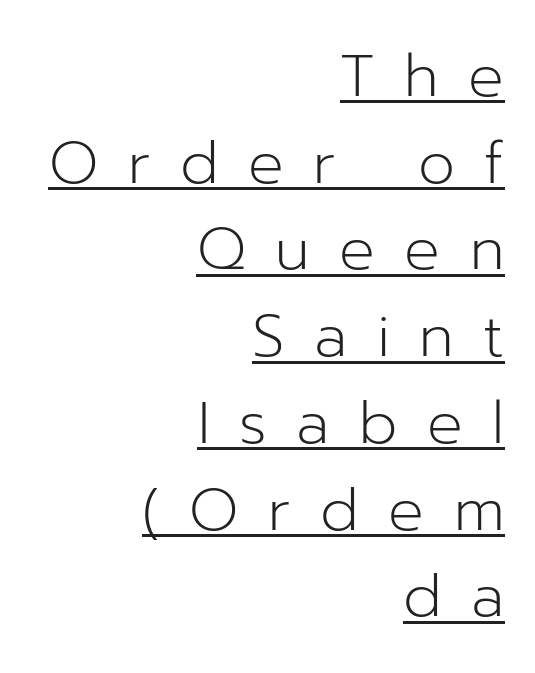
Right-aligned paragraph, ragged on the left. Like a heading marked for emphasis, these lines bear an underscore. Here the designer chose a conventional face with non-uniform glyph widths. The lines sit at an ordinary, default distance from one another. Each word looks stretched out because of the extra space between its letters. This reads as an unemphasized weight, regular at the heaviest.
